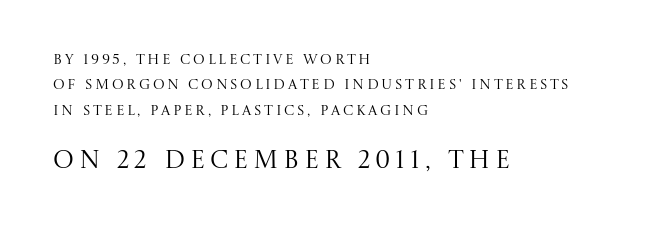
Q: Is the text bold? A: No.
Q: Is the text italic (slanted)? A: No, it is upright.
Q: Is the text underlined? A: No.
Q: How is the paragraph aligned? A: Left-aligned.
Q: Which block of text is set in a larger size, the first (top) or the second (bottom)? A: The second (bottom) one.
